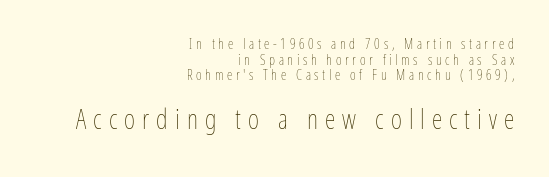
{"italic": "no", "bold": "no", "underline": "no", "align": "right", "line_spacing": "tight", "line_spacing_ratio": 1.11, "letter_spacing": "wide", "letter_spacing_em": 0.26, "larger_block": "second", "size_ratio": 1.93, "glyph_px": 27}
